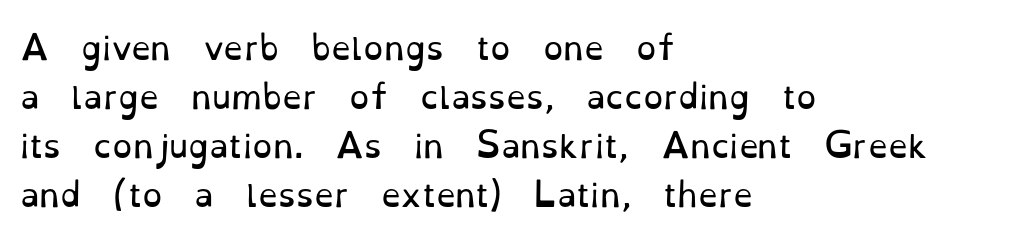
Q: Is the text bold? A: No.
Q: Is the text italic (slanted)? A: No, it is upright.
Q: Is the typeface a serif or a sans-serif typeface? A: Sans-serif.
Q: Is the text underlined? A: No.
Q: How is the paragraph aligned? A: Left-aligned.
Q: Is the spacing between letters normal or unusually wide? A: Normal.
Q: Is the spacing between lines tight, normal or loose? A: Normal.
Q: Width (condensed, normal, or wide)? A: Normal.
Q: Stroke contrast? A: Low.
Q: x-height? A: Small.
Q: Monospaced? A: No.
